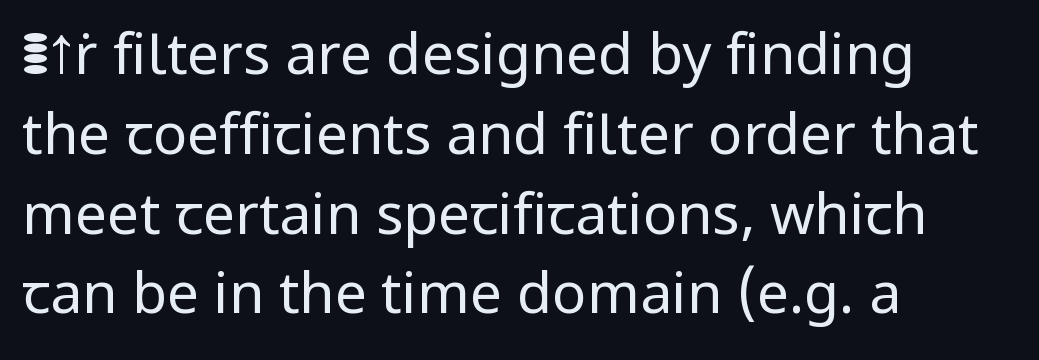
Observe the ordinary spacing: letters are neighbours, not strangers. Regarding serifs, this sample does without them. Think standard paragraph weight, or any step lighter than that. In terms of posture, this sample is upright.
